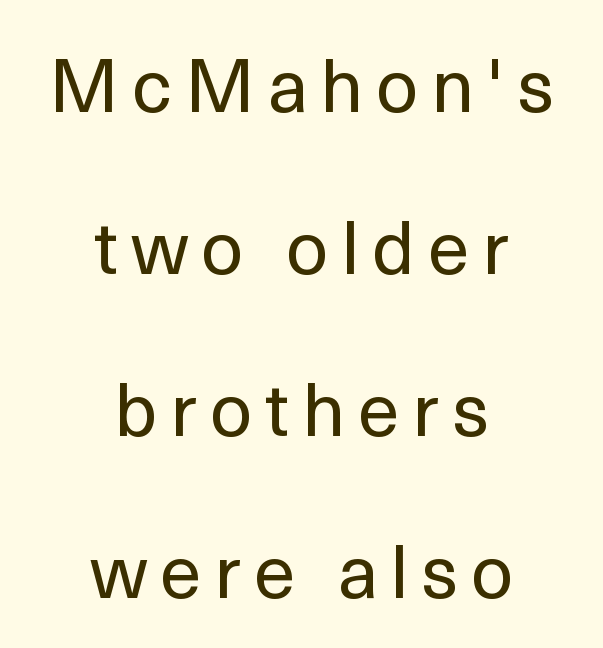
Q: Is the text bold? A: No.
Q: Is the text italic (slanted)? A: No, it is upright.
Q: Is the typeface a serif or a sans-serif typeface? A: Sans-serif.
Q: Is the text underlined? A: No.
Q: How is the paragraph aligned? A: Centered.
Q: Is the spacing between lines tight, normal or loose? A: Loose.
Q: Width (condensed, normal, or wide)? A: Normal.
Q: x-height? A: Medium.
Q: Monospaced? A: No.
